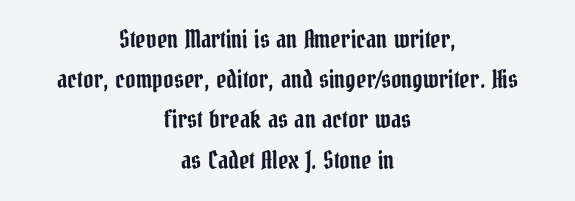
Q: Is the text italic (slanted)? A: No, it is upright.
Q: Is the text underlined? A: No.
Q: How is the paragraph aligned? A: Centered.
Q: Is the spacing between letters normal or unusually wide? A: Normal.
Q: Is the spacing between lines tight, normal or loose? A: Normal.
